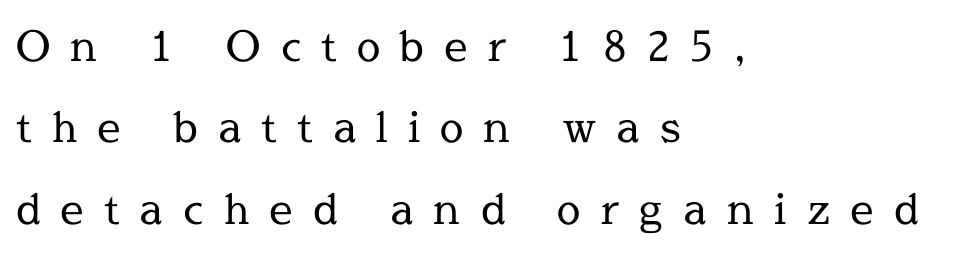
The image shows 42 px regular-weight serif type, upright; set left-aligned, loose line spacing (1.94x), unusually wide letter spacing (+0.48 em), not underlined; a medium x-height.
